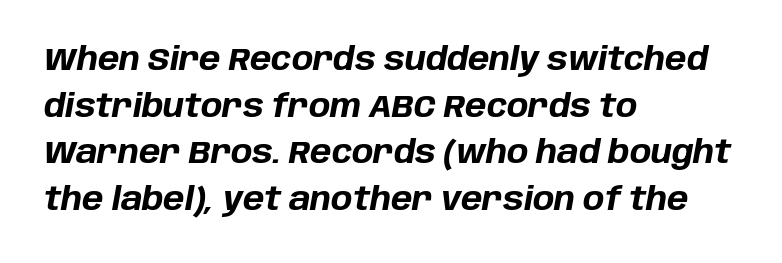
Pretty heavy lettering here — definitely bold. Leading: standard. Default kerning and tracking; the words read as compact shapes. The letters advance in unequal steps, a hallmark of proportional type. When letters slant like this, we call the style italic. Does the copy run flush right? No — it runs flush left.
